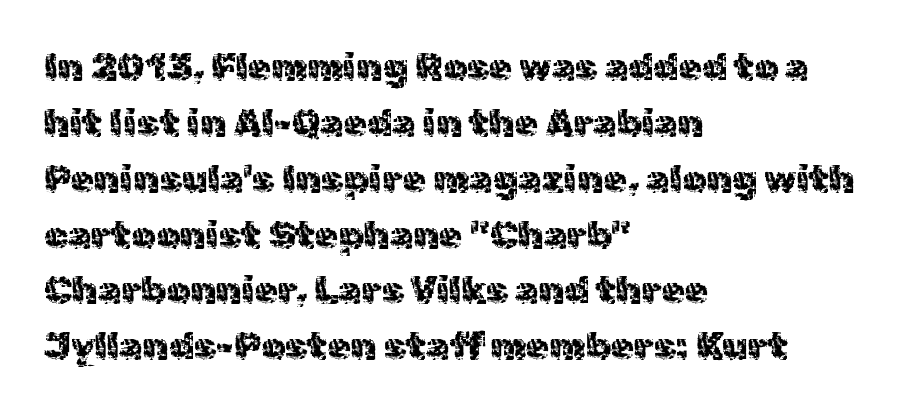
Words float on clear page, feet unadorned. Note the varied advance widths — an 'i' is clearly narrower than an 'm'. Does the leading feel generous? No, just average. Posture: vertical.
